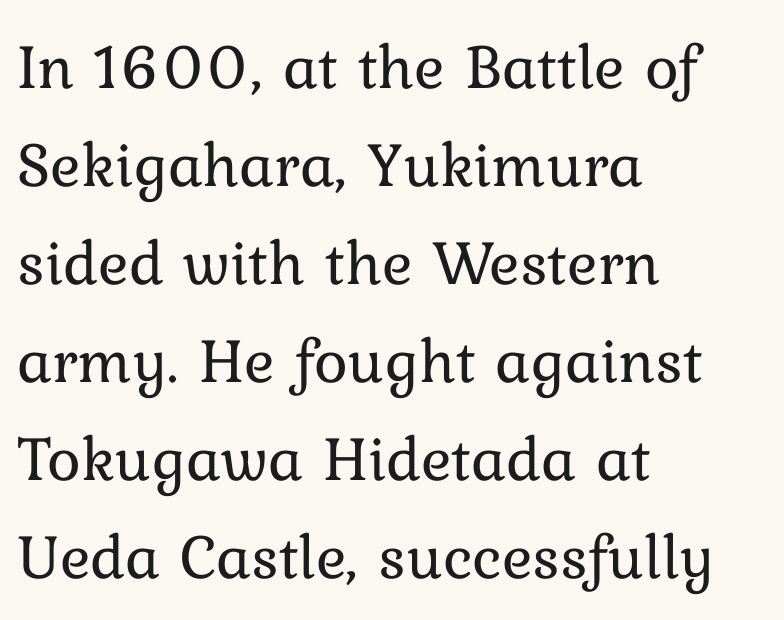
Q: Is the text bold? A: No.
Q: Is the text italic (slanted)? A: No, it is upright.
Q: Is the text underlined? A: No.
Q: How is the paragraph aligned? A: Left-aligned.
Q: Is the spacing between letters normal or unusually wide? A: Normal.
Q: Is the spacing between lines tight, normal or loose? A: Normal.
Q: Width (condensed, normal, or wide)? A: Normal.
Q: Stroke contrast? A: Low.
Q: x-height? A: Medium.
Q: Monospaced? A: No.
